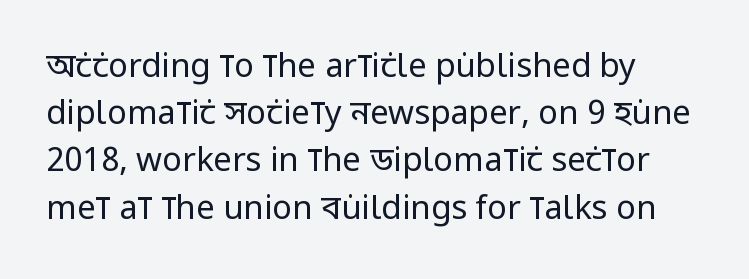
{"serif": "no", "italic": "no", "bold": "no", "weight": "regular", "width": "condensed", "stroke_contrast": "low", "x_height": "large", "monospaced": "no", "underline": "no", "align": "left", "line_spacing": "normal", "line_spacing_ratio": 1.43, "letter_spacing": "normal", "letter_spacing_em": 0.0, "glyph_px": 33}
